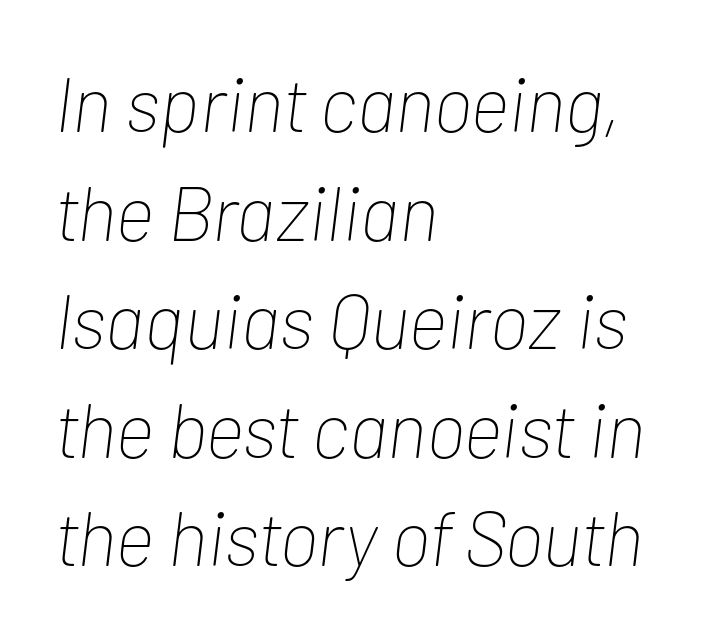
The image shows 77 px thin, condensed type, italic (leaning right); set left-aligned, normal line spacing (1.41x), normal letter spacing, not underlined; low stroke contrast and a medium x-height.
